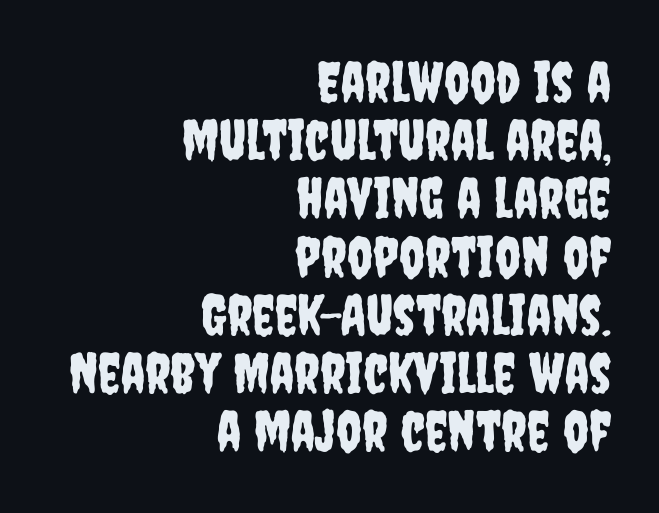
Q: Is the text italic (slanted)? A: No, it is upright.
Q: Is the typeface a serif or a sans-serif typeface? A: Sans-serif.
Q: Is the text underlined? A: No.
Q: How is the paragraph aligned? A: Right-aligned.
Q: Is the spacing between letters normal or unusually wide? A: Normal.
Q: Is the spacing between lines tight, normal or loose? A: Tight.
Q: Width (condensed, normal, or wide)? A: Condensed.
Q: Stroke contrast? A: Low.
Q: x-height? A: Large.
Q: Monospaced? A: No.
